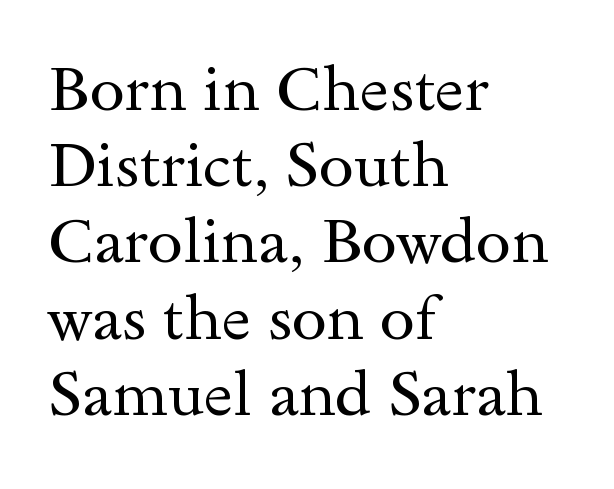
{"serif": "yes", "italic": "no", "bold": "no", "weight": "regular", "width": "wide", "x_height": "small", "monospaced": "no", "underline": "no", "align": "left", "line_spacing_ratio": 1.21, "letter_spacing": "normal", "letter_spacing_em": 0.0, "glyph_px": 63}
